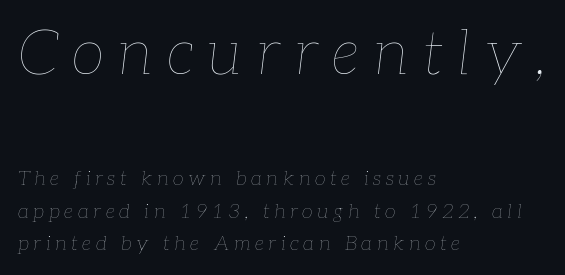
The image shows 61 px thin type, italic (leaning right); set left-aligned, normal line spacing (1.63x), unusually wide letter spacing (+0.23 em), not underlined; the first (top) block is 3.05x larger; low stroke contrast and a medium x-height.
